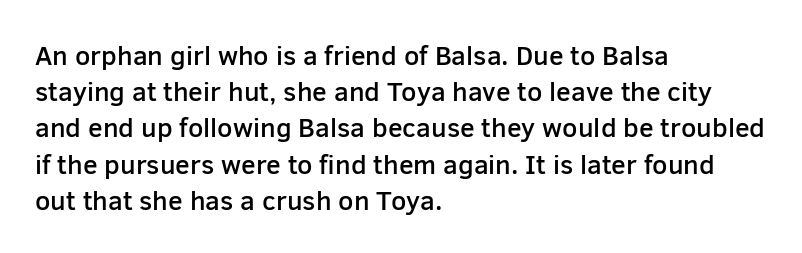
{"italic": "no", "bold": "semi", "underline": "no", "align": "left", "line_spacing": "normal", "line_spacing_ratio": 1.34, "letter_spacing": "normal", "letter_spacing_em": 0.0, "glyph_px": 27}
